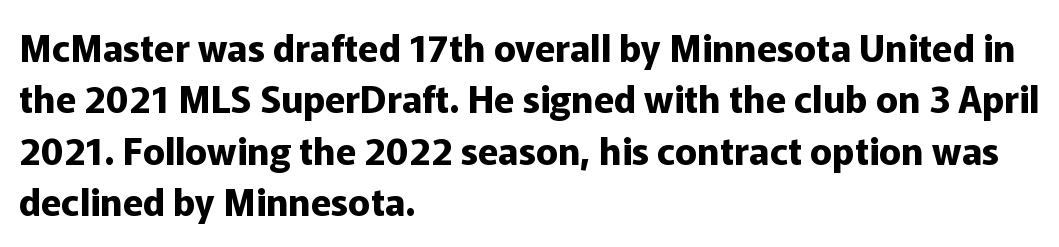
The paragraph shown leans on its left margin. Are there feet on the stems? There aren't — it's a sans. A typesetter would mark this as roman, not italic. Does the leading feel generous? No, just average. The letterforms sit shoulder to shoulder at normal distance. These lines are rendered in a variable-pitch font.
